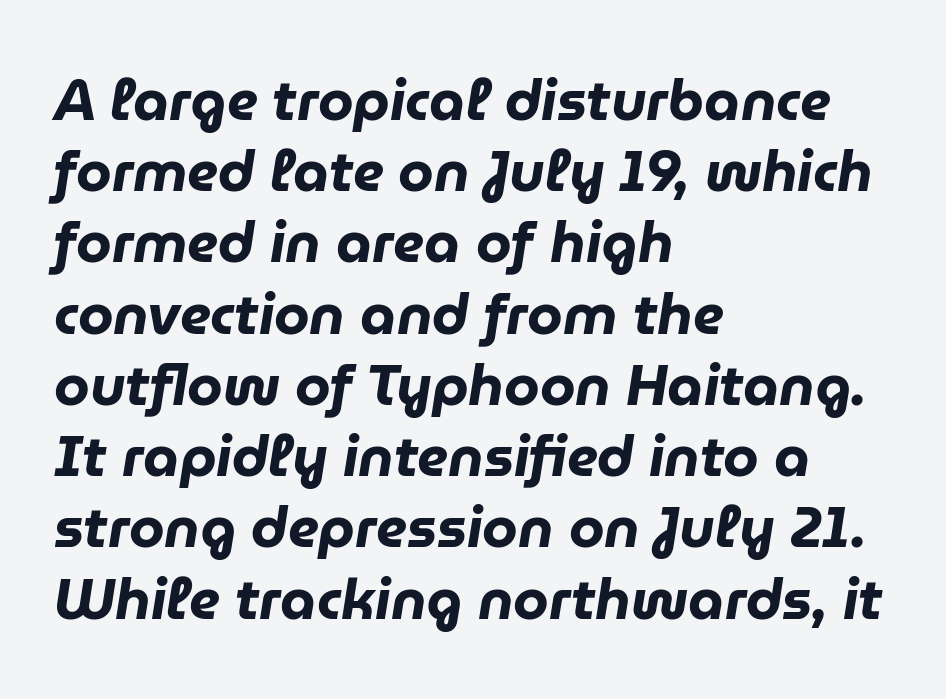
The image shows 57 px heavy type, italic (leaning right); set left-aligned, normal line spacing (1.25x), normal letter spacing, not underlined; low stroke contrast and a medium x-height.
